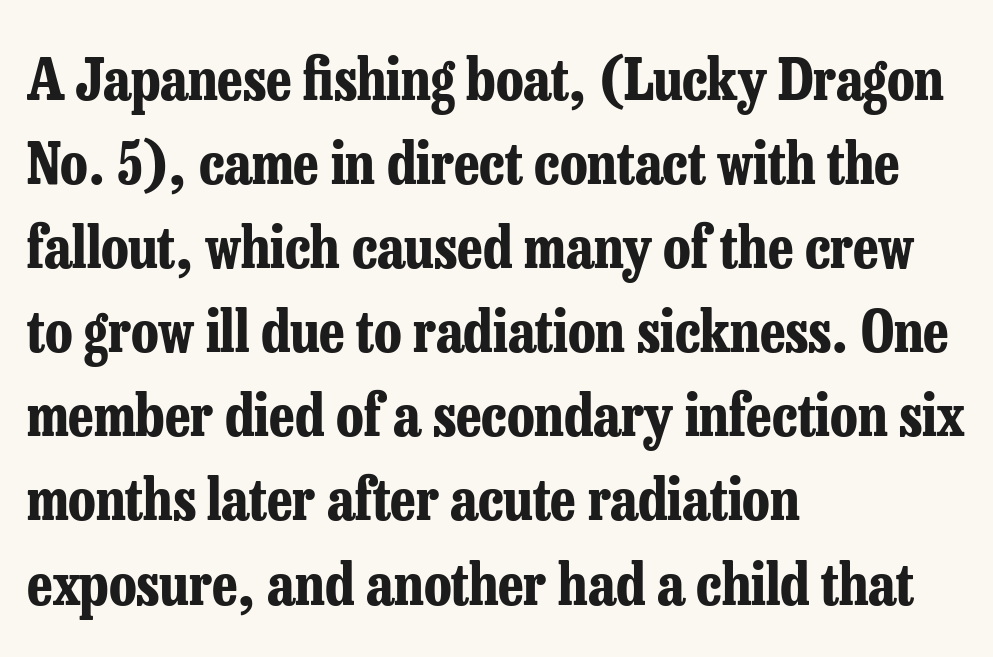
A bare baseline throughout the passage. Every letter is thick-stroked: bold, no question. Successive baselines arrive at the customary interval. Caption: standard tracking, unaltered. Upright lettering throughout. Reading down the block, your eye returns to a fixed left position each line.
